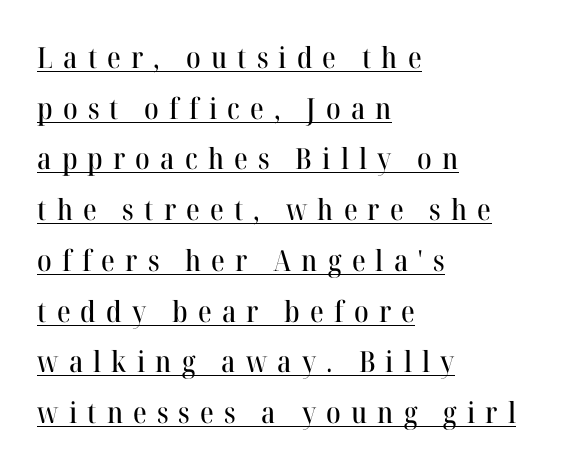
Short and long lines alike share a common starting point at left. Italic? Not at all — the glyphs are vertical. Do the characters align in a grid? No, the font is proportional. Somebody hit Ctrl+U on this one — the words are underlined.
